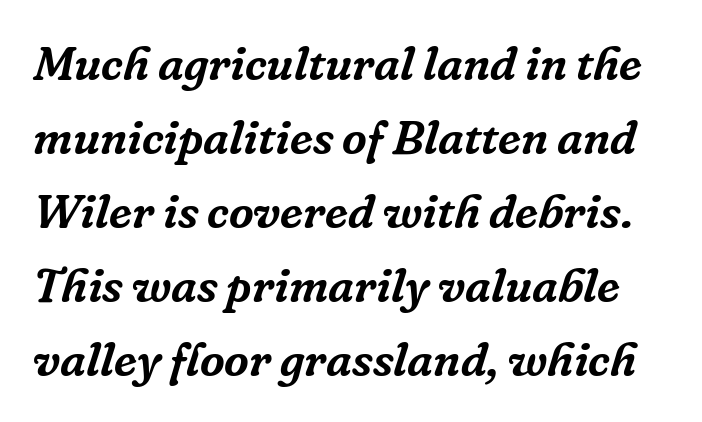
Note the varied advance widths — an 'i' is clearly narrower than an 'm'. A typesetter would call this zero additional tracking. The text was rendered using a seriffed face with decorative stroke endings. The gap between lines stays unmarked.
